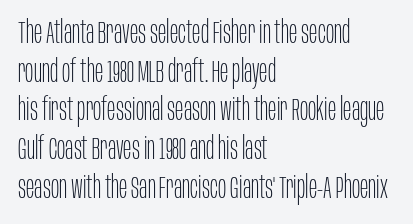
Q: Is the text bold? A: No.
Q: Is the text italic (slanted)? A: No, it is upright.
Q: Is the typeface a serif or a sans-serif typeface? A: Sans-serif.
Q: Is the text underlined? A: No.
Q: How is the paragraph aligned? A: Left-aligned.
Q: Is the spacing between letters normal or unusually wide? A: Normal.
Q: Is the spacing between lines tight, normal or loose? A: Normal.
Q: Width (condensed, normal, or wide)? A: Condensed.
Q: Stroke contrast? A: Low.
Q: x-height? A: Large.
Q: Monospaced? A: No.
